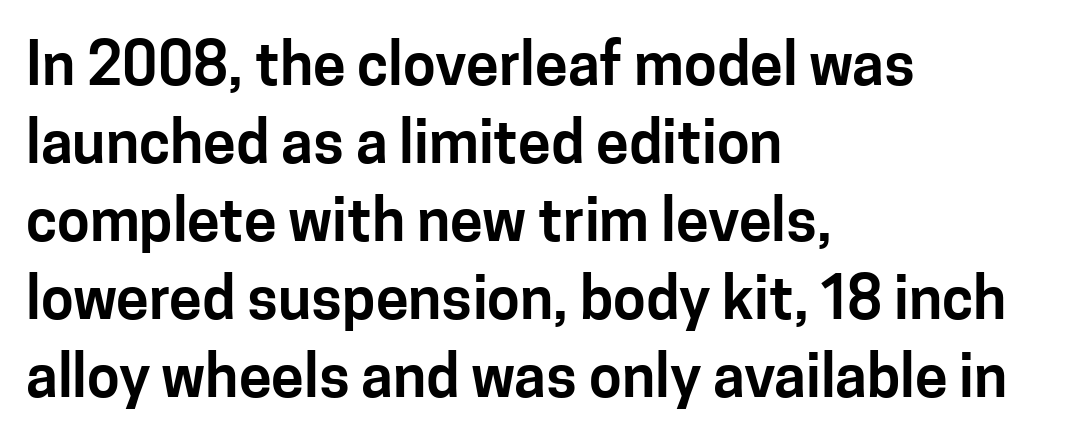
Think of a printed novel: that variable character pitch is what you see here. Italic? Not at all — the glyphs are vertical. The tracking reads as untouched default to a designer's eye. Underlining? Definitely not there. Is the block centered? No — it sits flush against the left margin. Leading: standard.
